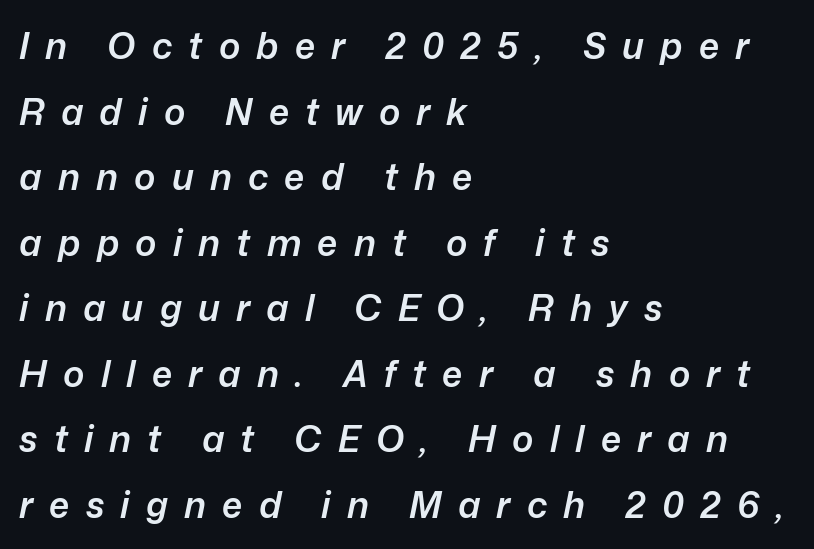
The letters advance in unequal steps, a hallmark of proportional type. Observe the wide spacing: letters keep a clear distance from each other. Type without underlining. Every row of glyphs begins at an identical x-position on the left.
